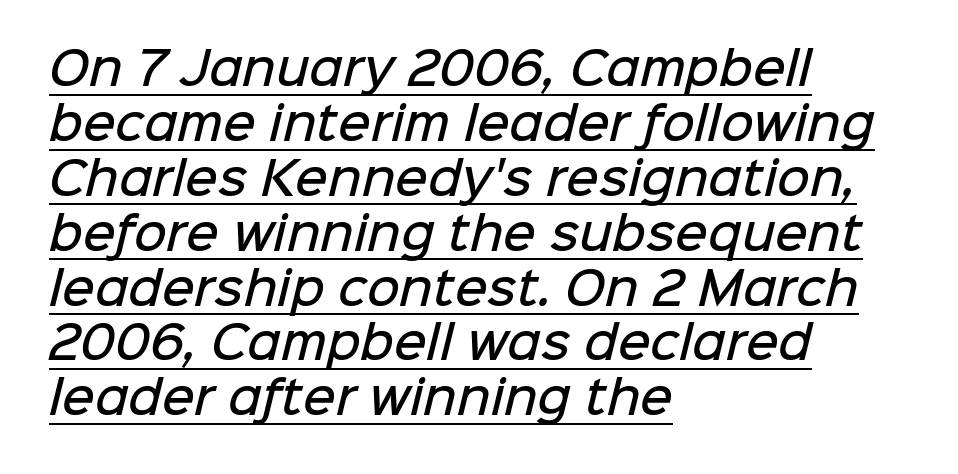
The image shows 45 px semibold sans-serif type; set left-aligned, line spacing 1.22x, normal letter spacing, underlined; low stroke contrast and a medium x-height.
